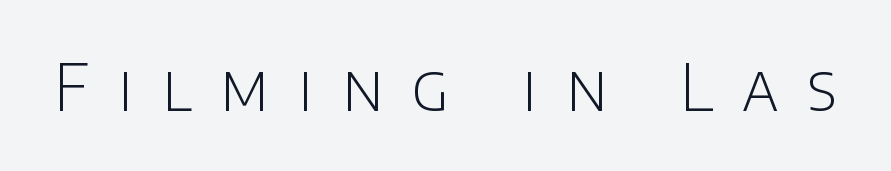
Q: Is the text bold? A: No.
Q: Is the text italic (slanted)? A: No, it is upright.
Q: Is the typeface a serif or a sans-serif typeface? A: Sans-serif.
Q: Is the text underlined? A: No.
Q: Is the spacing between letters normal or unusually wide? A: Unusually wide.
Q: Width (condensed, normal, or wide)? A: Normal.
Q: Stroke contrast? A: Low.
Q: x-height? A: Large.
Q: Monospaced? A: No.
